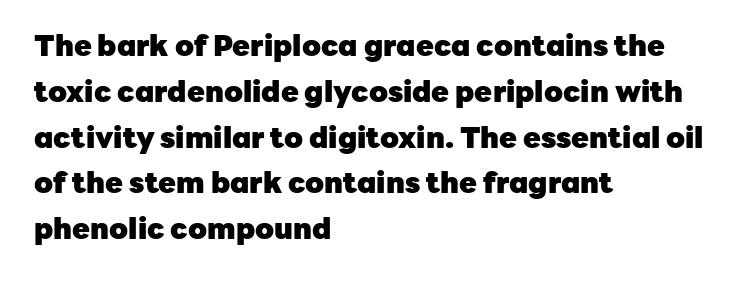
The image shows 29 px heavy sans-serif type, upright; set left-aligned, normal line spacing (1.58x), normal letter spacing, not underlined; low stroke contrast and a medium x-height.
